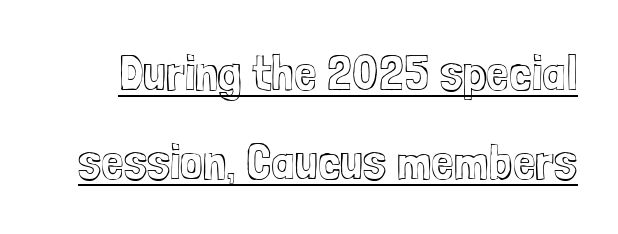
Q: Is the text italic (slanted)? A: No, it is upright.
Q: Is the text underlined? A: Yes.
Q: Is the spacing between letters normal or unusually wide? A: Normal.
Q: Width (condensed, normal, or wide)? A: Condensed.
Q: x-height? A: Medium.
Q: Monospaced? A: No.
